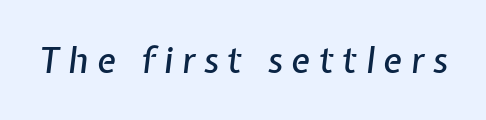
{"italic": "yes", "lean": "right", "slant_degrees": 7, "width": "normal", "stroke_contrast": "low", "x_height": "medium", "monospaced": "no", "underline": "no", "letter_spacing": "wide", "letter_spacing_em": 0.24, "glyph_px": 35}
